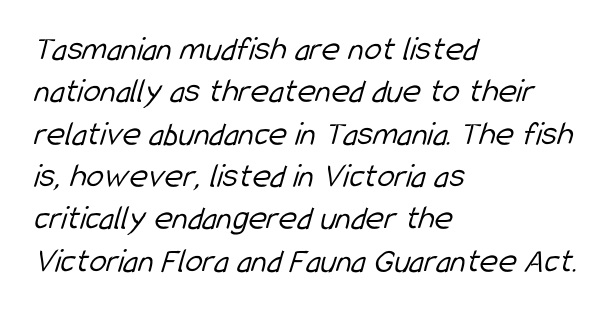
Q: Is the text bold? A: No.
Q: Is the typeface a serif or a sans-serif typeface? A: Sans-serif.
Q: Is the text underlined? A: No.
Q: How is the paragraph aligned? A: Left-aligned.
Q: Is the spacing between letters normal or unusually wide? A: Normal.
Q: Width (condensed, normal, or wide)? A: Condensed.
Q: Stroke contrast? A: Low.
Q: x-height? A: Medium.
Q: Monospaced? A: No.
